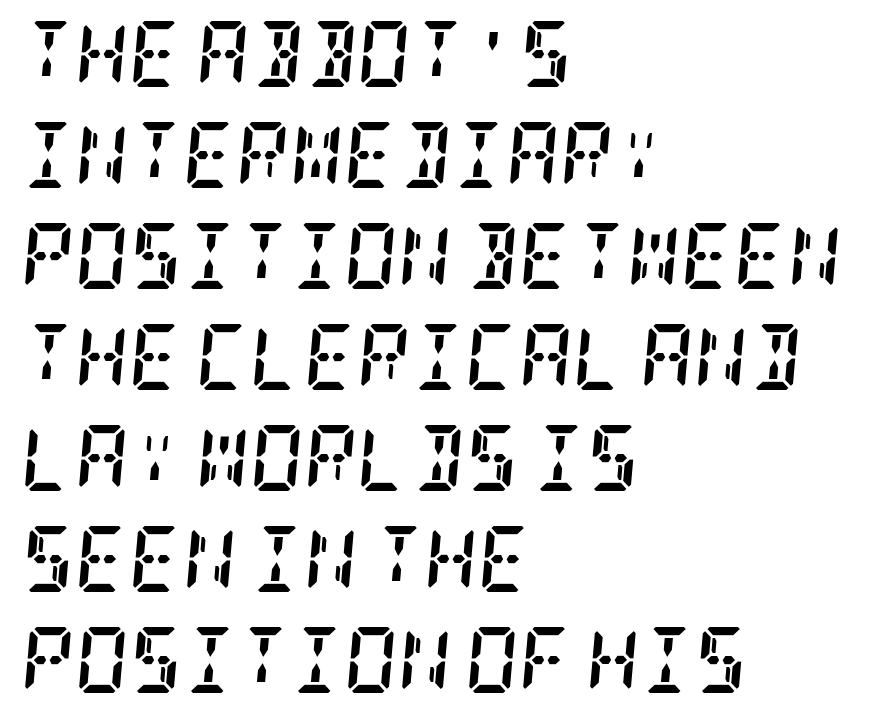
The image shows 66 px semibold, condensed serif type, italic (leaning right); set left-aligned, normal line spacing (1.53x), normal letter spacing, not underlined; low stroke contrast and a large x-height.
